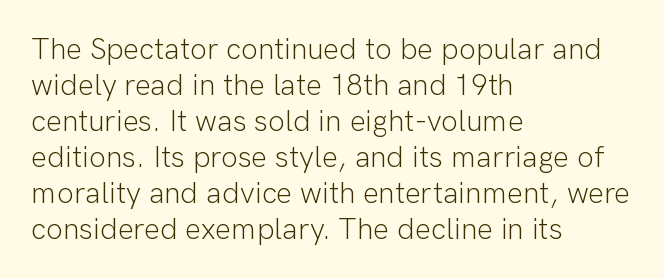
Q: Is the text bold? A: No.
Q: Is the text italic (slanted)? A: No, it is upright.
Q: Is the typeface a serif or a sans-serif typeface? A: Sans-serif.
Q: Is the text underlined? A: No.
Q: How is the paragraph aligned? A: Left-aligned.
Q: Is the spacing between letters normal or unusually wide? A: Normal.
Q: Width (condensed, normal, or wide)? A: Normal.
Q: Stroke contrast? A: Low.
Q: x-height? A: Medium.
Q: Monospaced? A: No.
